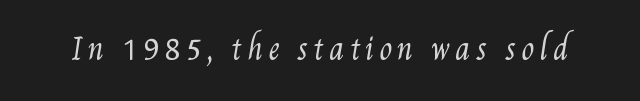
Spacing verdict: proportional, widths tailored to each character. Think standard paragraph weight, or any step lighter than that. Anything drawn beneath the words? Only blank space.
